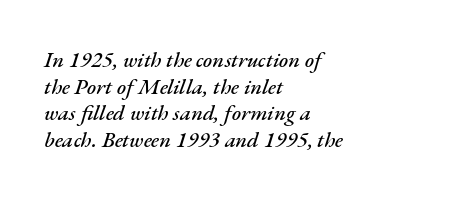
Q: Is the text italic (slanted)? A: Yes, it leans right by about 17 degrees.
Q: Is the text underlined? A: No.
Q: How is the paragraph aligned? A: Left-aligned.
Q: Is the spacing between letters normal or unusually wide? A: Normal.
